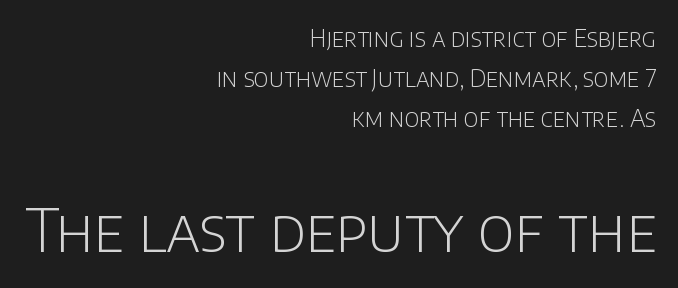
The following chunk of copy outweighs the initial chunk in type size. Line ends are locked; line starts wander. The glyphs in this specimen are sans serif. Note the varied advance widths — an 'i' is clearly narrower than an 'm'. Is there much room between lines? A standard amount, neither cramped nor airy.
